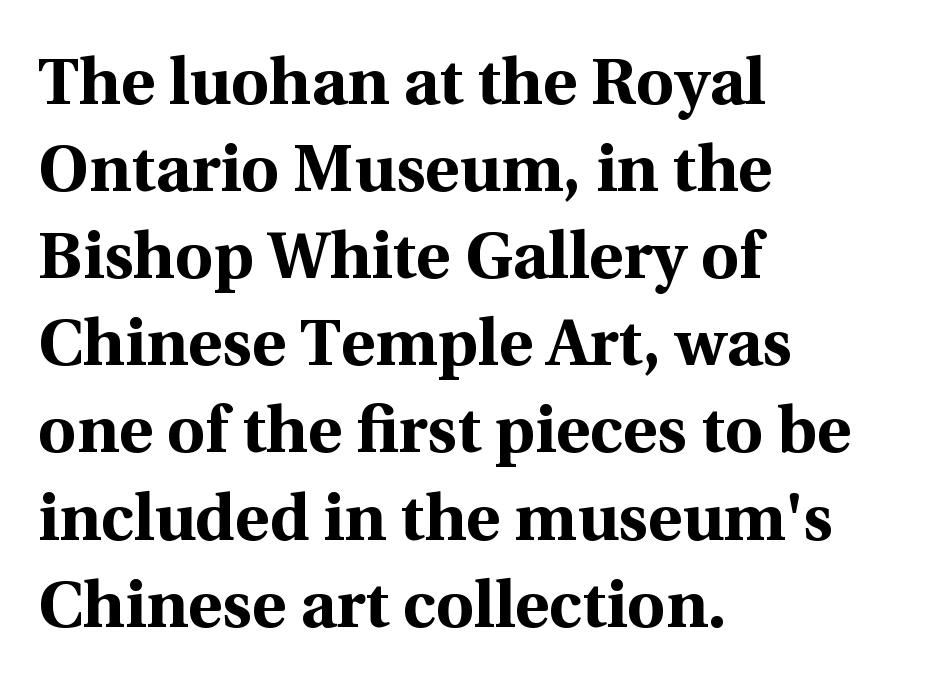
Q: Is the text bold? A: Yes.
Q: Is the text italic (slanted)? A: No, it is upright.
Q: Is the typeface a serif or a sans-serif typeface? A: Serif.
Q: Is the text underlined? A: No.
Q: How is the paragraph aligned? A: Left-aligned.
Q: Is the spacing between letters normal or unusually wide? A: Normal.
Q: Is the spacing between lines tight, normal or loose? A: Normal.
Q: Width (condensed, normal, or wide)? A: Normal.
Q: x-height? A: Medium.
Q: Monospaced? A: No.
